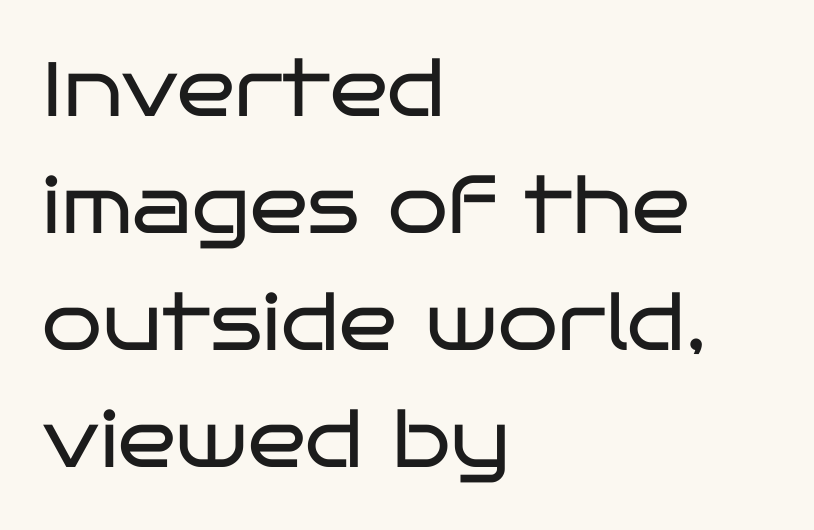
The image shows 77 px regular-weight, wide sans-serif type, upright; set left-aligned, normal line spacing (1.52x), normal letter spacing, not underlined; low stroke contrast and a large x-height.
